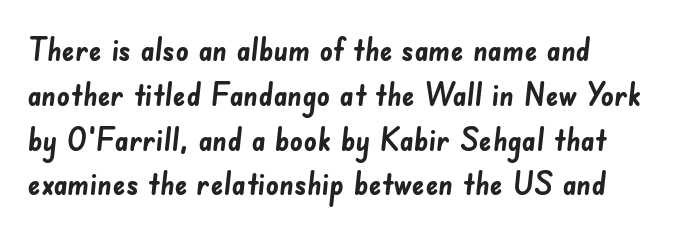
The image shows 32 px semibold sans-serif type; set normal line spacing (1.4x), normal letter spacing, not underlined; low stroke contrast and a small x-height.
